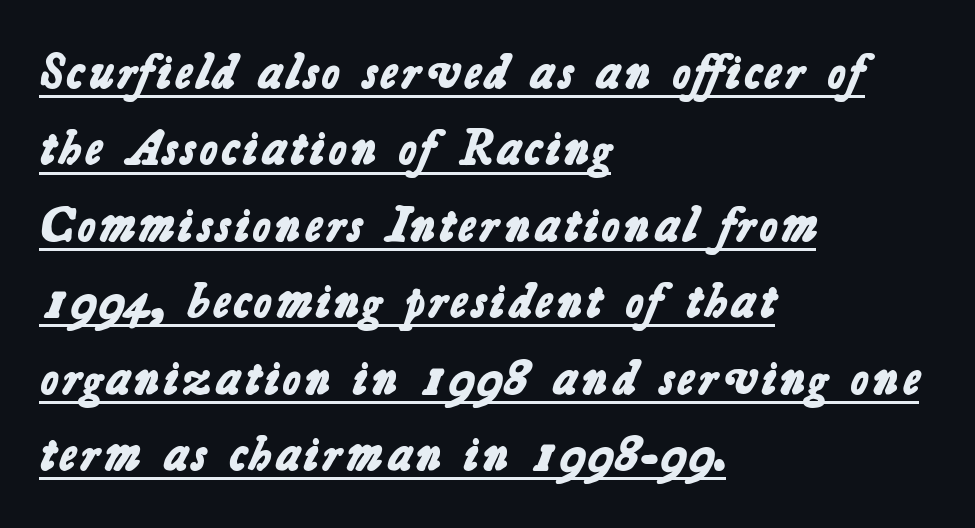
Heavy, bold letterforms. Quick note: underline on. Each letter keeps its own natural width here, so spacing adapts to shape. Letter spacing: default.
